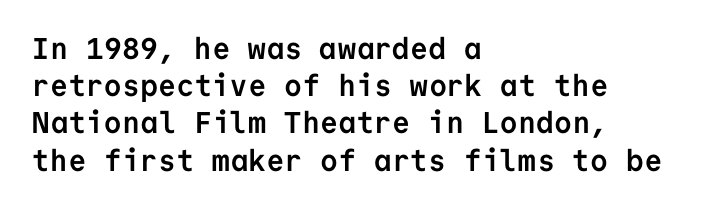
The image shows 30 px semibold sans-serif type, upright, monospaced; set left-aligned, line spacing 1.24x, normal letter spacing, not underlined; low stroke contrast and a medium x-height.
